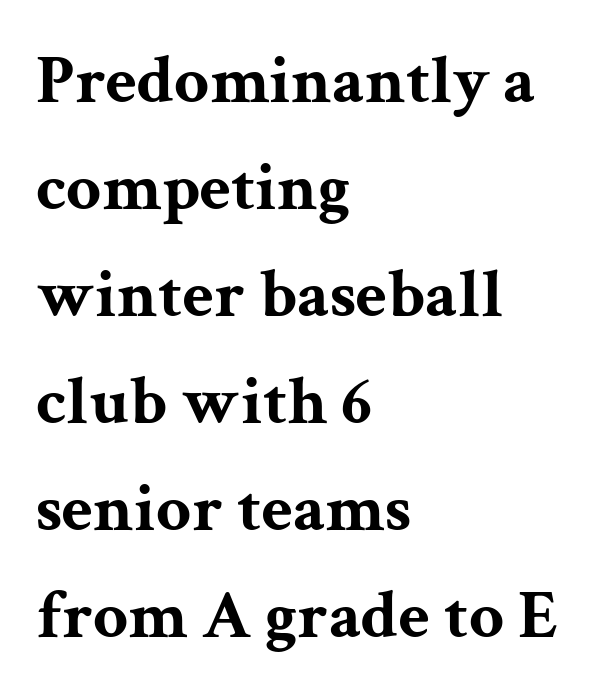
Q: Is the text bold? A: Yes.
Q: Is the text italic (slanted)? A: No, it is upright.
Q: Is the typeface a serif or a sans-serif typeface? A: Serif.
Q: Is the text underlined? A: No.
Q: How is the paragraph aligned? A: Left-aligned.
Q: Is the spacing between letters normal or unusually wide? A: Normal.
Q: Is the spacing between lines tight, normal or loose? A: Normal.
Q: Width (condensed, normal, or wide)? A: Wide.
Q: Stroke contrast? A: Medium.
Q: x-height? A: Medium.
Q: Monospaced? A: No.
